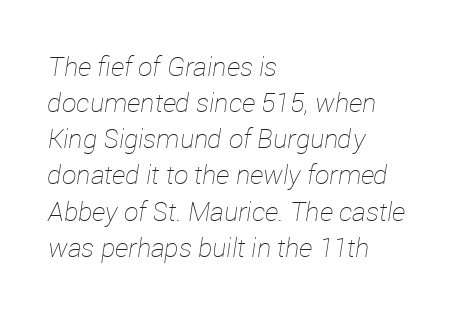
The image shows 26 px text type, italic (leaning right); set left-aligned, normal line spacing (1.39x), normal letter spacing, not underlined.
